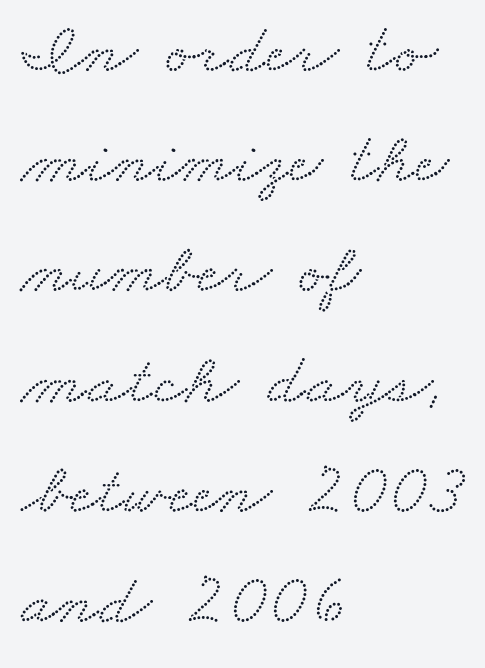
The image shows 73 px wide serif type; set left-aligned, normal line spacing (1.51x), normal letter spacing, not underlined; low stroke contrast and a small x-height.
